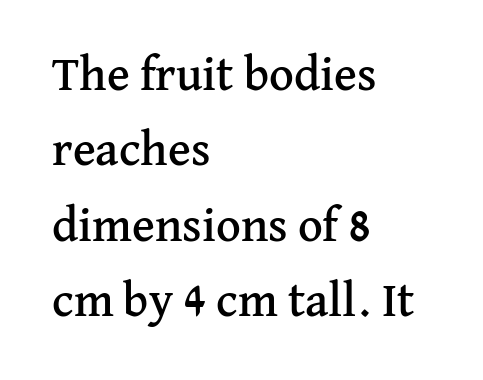
The image shows 48 px serif type, upright; set left-aligned, normal line spacing (1.57x), normal letter spacing, not underlined; medium stroke contrast and a medium x-height.
